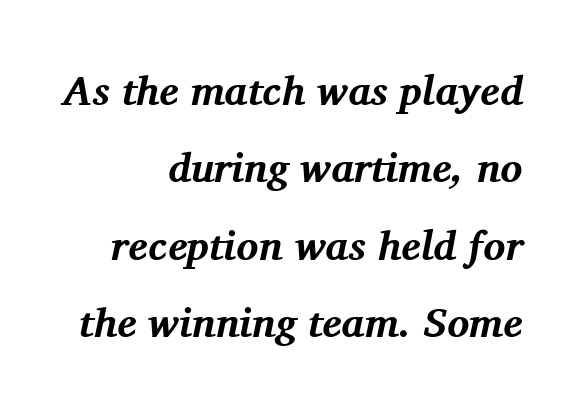
The image shows 41 px bold serif type, italic (leaning right); set right-aligned, line spacing 1.89x, normal letter spacing, not underlined; medium stroke contrast and a medium x-height.
